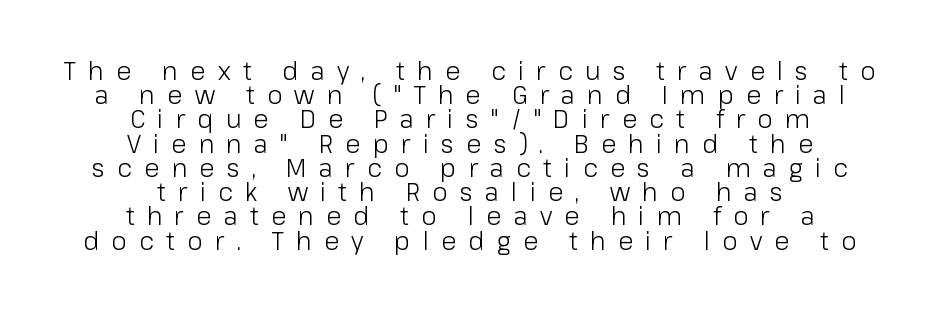
{"italic": "no", "bold": "no", "underline": "no", "align": "center", "line_spacing": "tight", "line_spacing_ratio": 0.97, "letter_spacing": "wide", "letter_spacing_em": 0.49, "glyph_px": 25}
